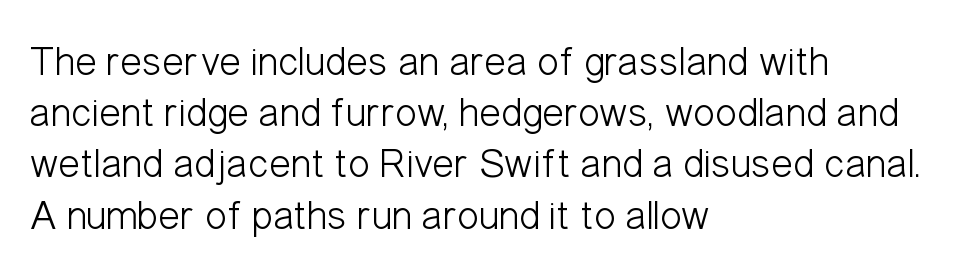
Q: Is the text bold? A: No.
Q: Is the text italic (slanted)? A: No, it is upright.
Q: Is the typeface a serif or a sans-serif typeface? A: Sans-serif.
Q: Is the text underlined? A: No.
Q: How is the paragraph aligned? A: Left-aligned.
Q: Is the spacing between letters normal or unusually wide? A: Normal.
Q: Is the spacing between lines tight, normal or loose? A: Normal.
Q: Width (condensed, normal, or wide)? A: Condensed.
Q: Stroke contrast? A: Low.
Q: x-height? A: Medium.
Q: Monospaced? A: No.
